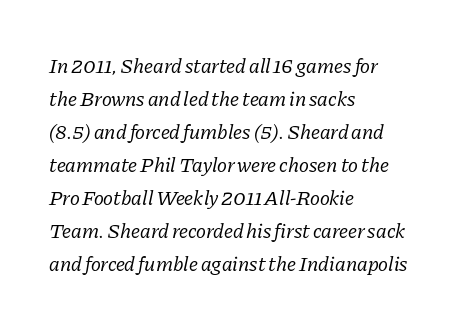
Q: Is the text bold? A: No.
Q: Is the text italic (slanted)? A: Yes, it leans right by about 11 degrees.
Q: Is the text underlined? A: No.
Q: How is the paragraph aligned? A: Left-aligned.
Q: Is the spacing between letters normal or unusually wide? A: Normal.
Q: Is the spacing between lines tight, normal or loose? A: Normal.
